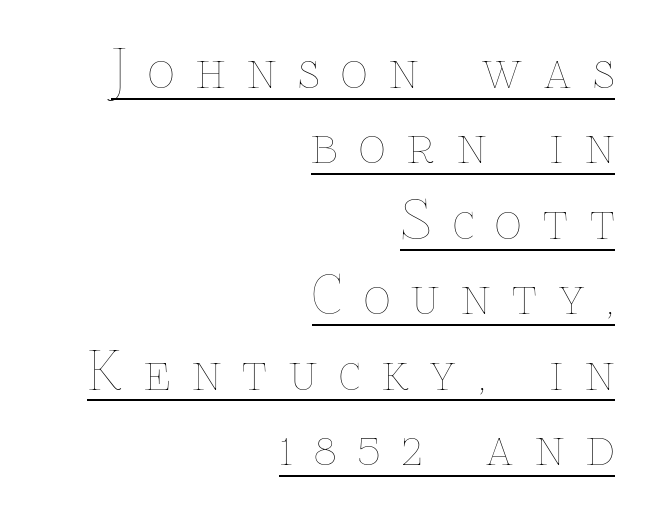
The image shows 52 px thin type, upright; set right-aligned, normal line spacing (1.45x), unusually wide letter spacing (+0.42 em), underlined; low stroke contrast and a medium x-height.
